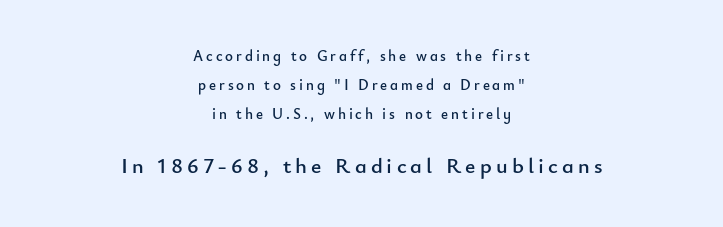
Q: Is the text italic (slanted)? A: No, it is upright.
Q: Is the text underlined? A: No.
Q: How is the paragraph aligned? A: Centered.
Q: Is the spacing between lines tight, normal or loose? A: Loose.
Q: Which block of text is set in a larger size, the first (top) or the second (bottom)? A: The second (bottom) one.
